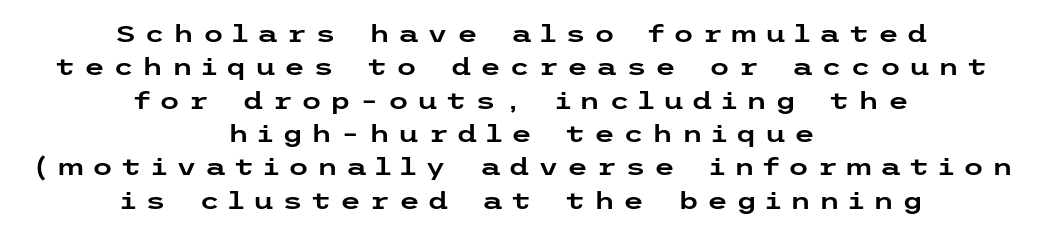
{"italic": "no", "underline": "no", "align": "center", "line_spacing": "normal", "line_spacing_ratio": 1.39, "letter_spacing": "wide", "letter_spacing_em": 0.34, "glyph_px": 24}
